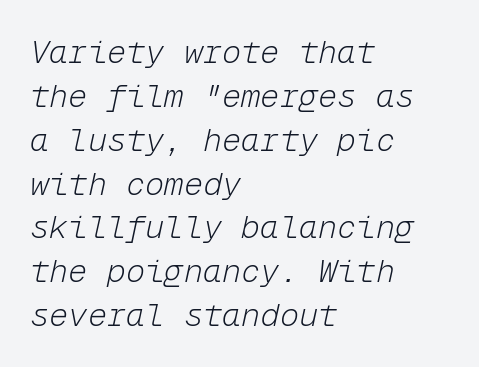
This rendering uses left alignment, leaving the right contour irregular. Regarding leading, the lines here are spaced in the standard way. You could count columns in this text — the font is strictly monospaced. Nobody drew a line under any word here.
